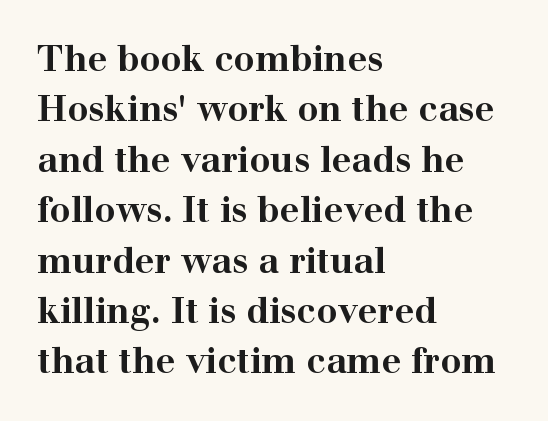
Q: Is the text bold? A: Yes.
Q: Is the text italic (slanted)? A: No, it is upright.
Q: Is the typeface a serif or a sans-serif typeface? A: Serif.
Q: Is the text underlined? A: No.
Q: How is the paragraph aligned? A: Left-aligned.
Q: Is the spacing between letters normal or unusually wide? A: Normal.
Q: Is the spacing between lines tight, normal or loose? A: Normal.
Q: Width (condensed, normal, or wide)? A: Wide.
Q: Stroke contrast? A: High.
Q: x-height? A: Medium.
Q: Monospaced? A: No.
